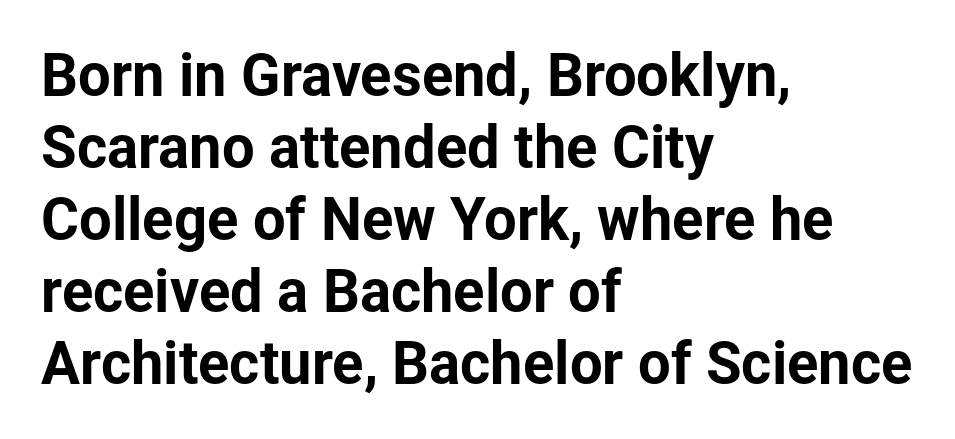
The image shows 58 px sans-serif type, upright; set left-aligned, line spacing 1.24x, normal letter spacing, not underlined; low stroke contrast and a medium x-height.
